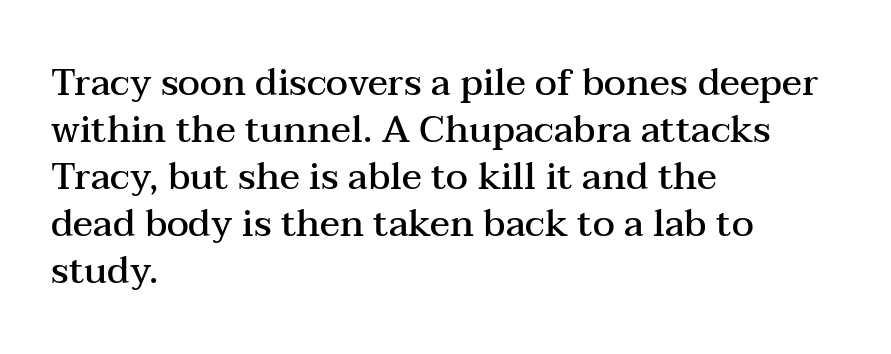
Q: Is the text bold? A: Semi-bold.
Q: Is the text italic (slanted)? A: No, it is upright.
Q: Is the typeface a serif or a sans-serif typeface? A: Serif.
Q: Is the text underlined? A: No.
Q: How is the paragraph aligned? A: Left-aligned.
Q: Is the spacing between letters normal or unusually wide? A: Normal.
Q: Is the spacing between lines tight, normal or loose? A: Normal.
Q: Width (condensed, normal, or wide)? A: Wide.
Q: Stroke contrast? A: Medium.
Q: x-height? A: Medium.
Q: Monospaced? A: No.
